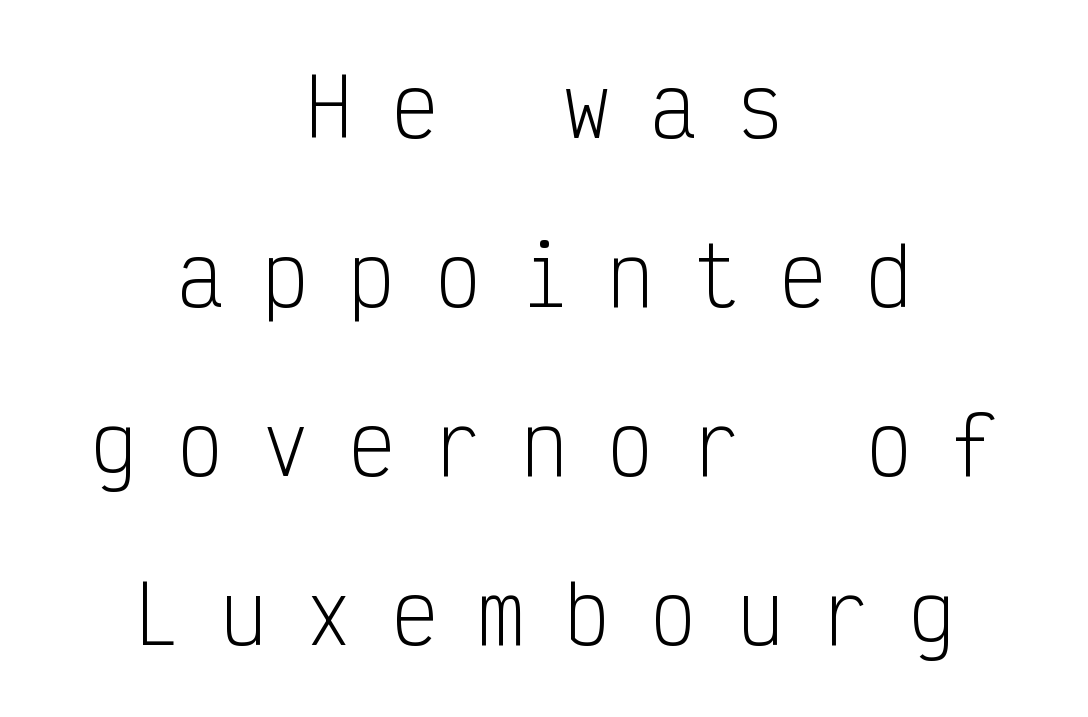
The image shows 79 px light, condensed sans-serif type, upright, monospaced; set centered, loose line spacing (2.14x), unusually wide letter spacing (+0.49 em), not underlined; low stroke contrast and a medium x-height.
